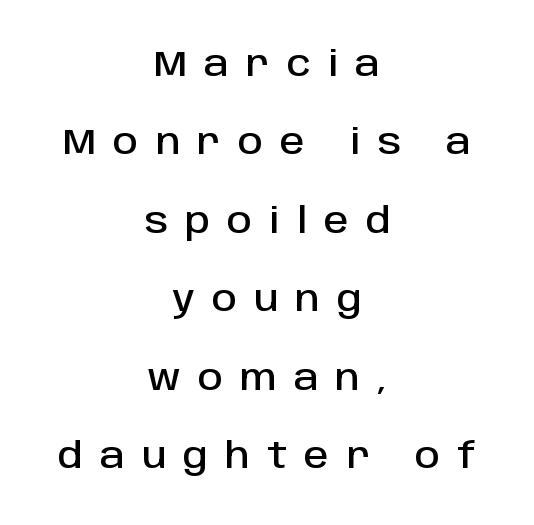
{"serif": "no", "italic": "no", "width": "normal", "stroke_contrast": "low", "x_height": "large", "monospaced": "no", "underline": "no", "align": "center", "line_spacing": "loose", "line_spacing_ratio": 2.24, "letter_spacing": "wide", "letter_spacing_em": 0.49, "glyph_px": 35}
